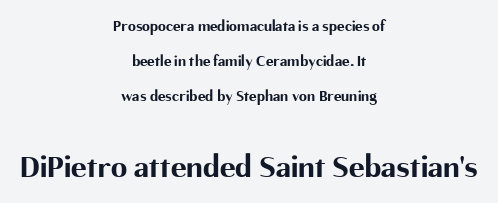
{"serif": "no", "italic": "no", "bold": "yes", "weight": "bold", "width": "normal", "stroke_contrast": "medium", "x_height": "medium", "monospaced": "no", "underline": "no", "align": "center", "line_spacing": "loose", "line_spacing_ratio": 2.18, "letter_spacing": "normal", "letter_spacing_em": 0.0, "larger_block": "second", "size_ratio": 2.06, "glyph_px": 33}
